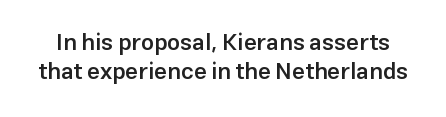
The image shows 23 px text type, upright; set normal line spacing (1.28x), normal letter spacing, not underlined.
